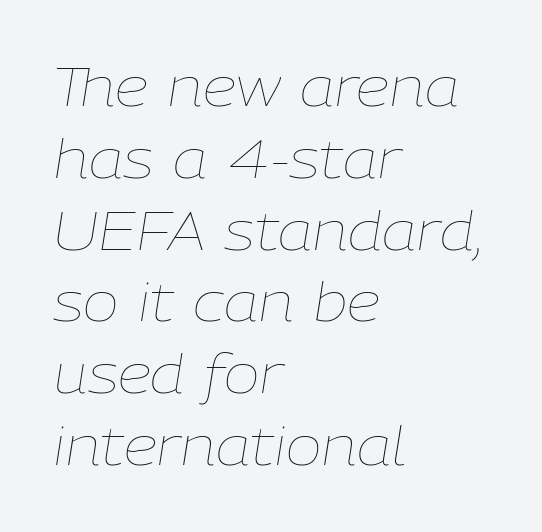
{"italic": "yes", "lean": "right", "slant_degrees": 9, "bold": "no", "weight": "thin", "width": "normal", "stroke_contrast": "low", "x_height": "medium", "monospaced": "no", "underline": "no", "align": "left", "line_spacing": "normal", "line_spacing_ratio": 1.33, "letter_spacing": "normal", "letter_spacing_em": 0.0, "glyph_px": 54}
